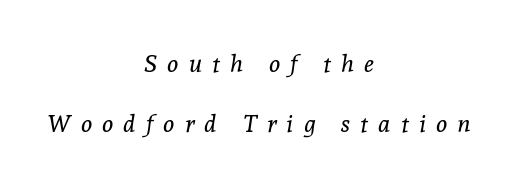
The image shows 24 px text type, italic (leaning right); set centered, loose line spacing (2.48x), unusually wide letter spacing (+0.42 em), not underlined.
